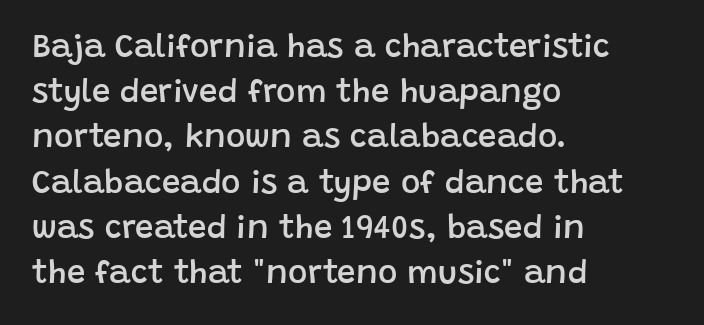
{"serif": "no", "italic": "no", "bold": "semi", "weight": "semibold", "width": "normal", "stroke_contrast": "low", "x_height": "large", "monospaced": "no", "underline": "no", "align": "left", "line_spacing": "normal", "line_spacing_ratio": 1.37, "letter_spacing": "normal", "letter_spacing_em": 0.0, "glyph_px": 33}
